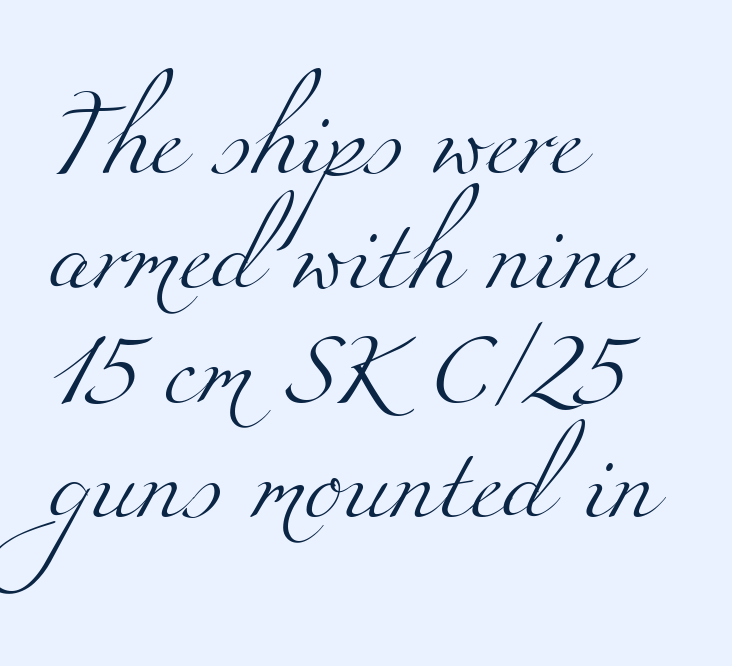
The image shows 73 px light, wide type; set left-aligned, normal line spacing (1.57x), normal letter spacing, not underlined; medium stroke contrast and a small x-height.
